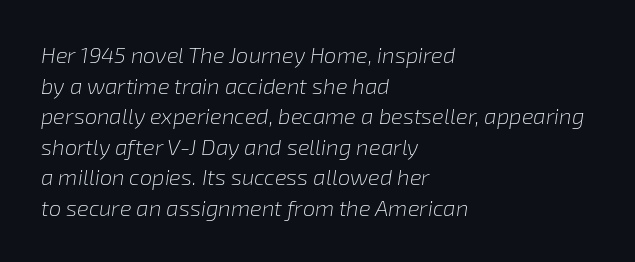
The image shows 22 px text type, italic (leaning right); set left-aligned, normal line spacing (1.39x), normal letter spacing, not underlined.
